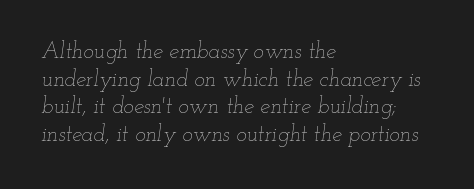
Q: Is the text bold? A: No.
Q: Is the text italic (slanted)? A: Yes, it leans right by about 12 degrees.
Q: Is the text underlined? A: No.
Q: How is the paragraph aligned? A: Left-aligned.
Q: Is the spacing between letters normal or unusually wide? A: Normal.
Q: Is the spacing between lines tight, normal or loose? A: Normal.
